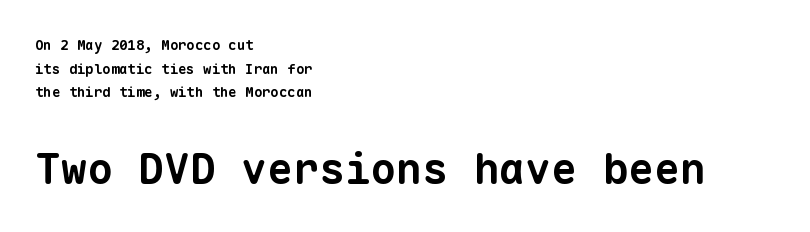
{"serif": "no", "bold": "yes", "weight": "bold", "width": "normal", "stroke_contrast": "low", "x_height": "medium", "monospaced": "yes", "underline": "no", "align": "left", "line_spacing": "normal", "line_spacing_ratio": 1.68, "letter_spacing": "normal", "letter_spacing_em": 0.0, "larger_block": "second", "size_ratio": 3.07, "glyph_px": 43}
